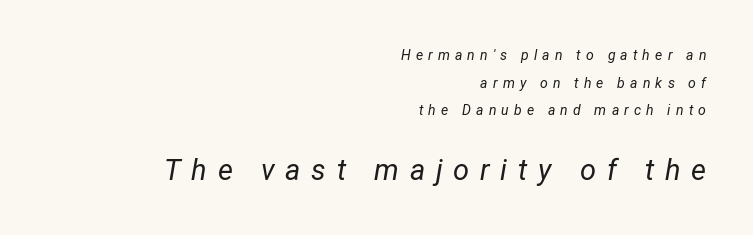
Q: Is the text bold? A: No.
Q: Is the text italic (slanted)? A: Yes, it leans right by about 12 degrees.
Q: Is the text underlined? A: No.
Q: How is the paragraph aligned? A: Right-aligned.
Q: Is the spacing between letters normal or unusually wide? A: Unusually wide.
Q: Is the spacing between lines tight, normal or loose? A: Loose.
Q: Which block of text is set in a larger size, the first (top) or the second (bottom)? A: The second (bottom) one.
Q: Width (condensed, normal, or wide)? A: Condensed.
Q: Stroke contrast? A: Low.
Q: x-height? A: Medium.
Q: Monospaced? A: No.
